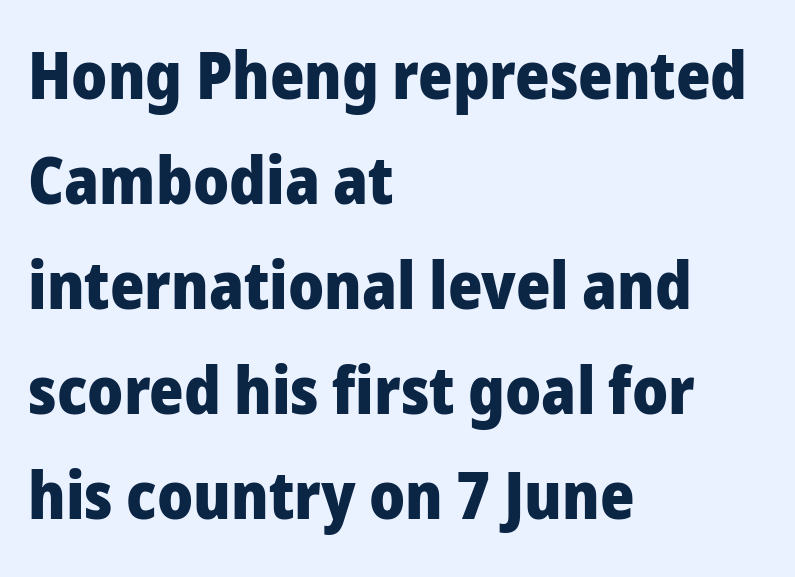
The image shows 66 px heavy sans-serif type, upright; set left-aligned, normal line spacing (1.59x), normal letter spacing, not underlined; low stroke contrast and a medium x-height.
